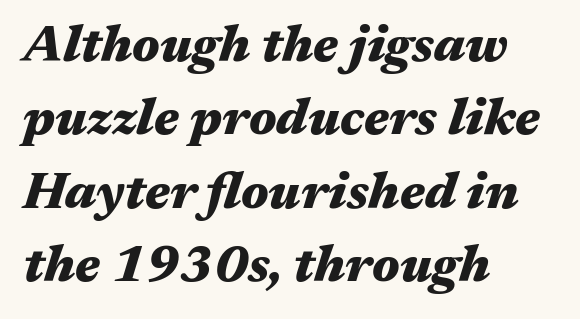
Here the designer chose a conventional face with non-uniform glyph widths. No word sits above an underline. The lettering tilts uniformly, giving the passage an italic look. Every row of glyphs begins at an identical x-position on the left.
